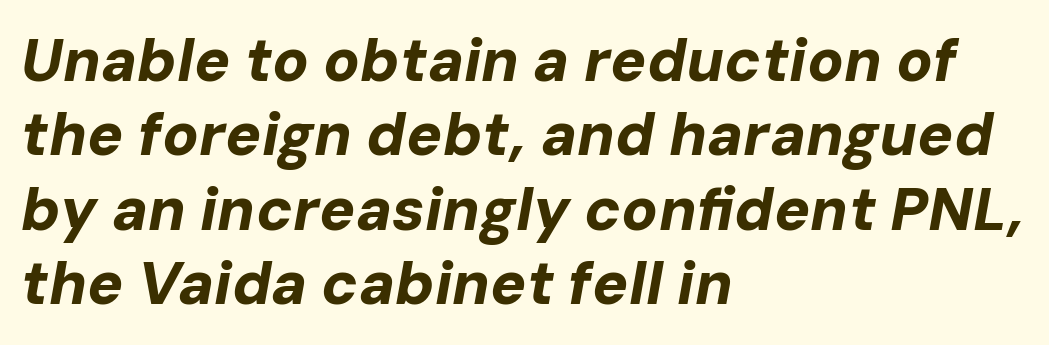
The image shows 60 px bold type, italic (leaning right); set left-aligned, line spacing 1.24x, normal letter spacing, not underlined; low stroke contrast and a medium x-height.
